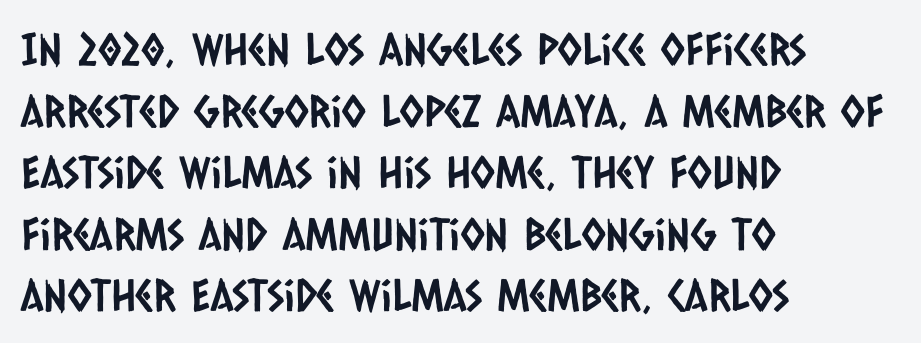
Each row of text sits above clean, open space. The gaps between neighbouring characters are ordinary and unremarkable. To sum up the face: it is a sans, with no serifs. A typesetter would call this proportional, since set widths differ per character.
